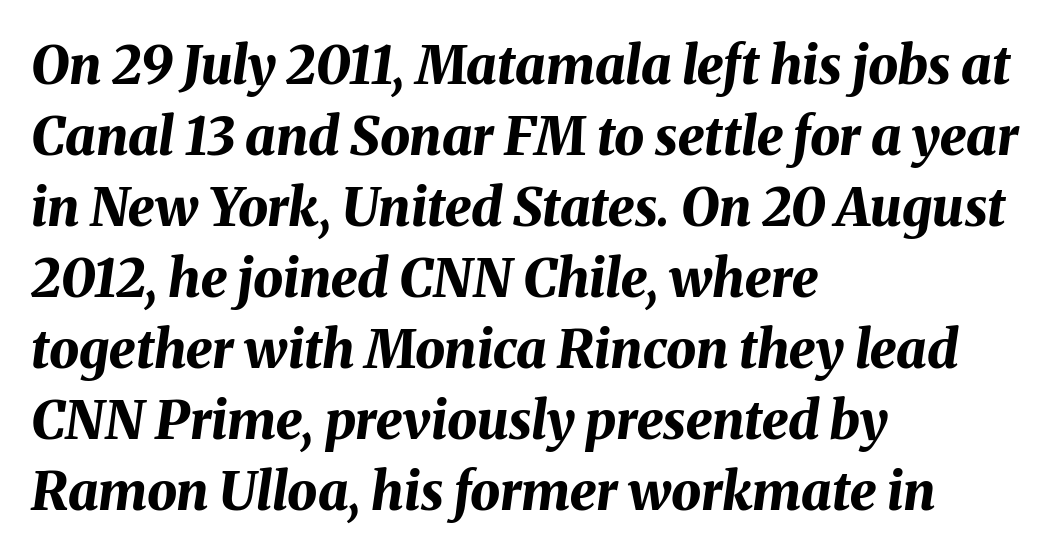
Descenders hang freely into open space. The whole block is typeset with a tilt. Alignment: flush left. The letters advance in unequal steps, a hallmark of proportional type.
